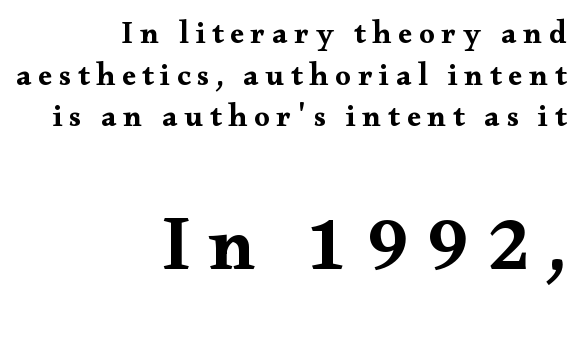
{"serif": "yes", "italic": "no", "bold": "yes", "weight": "bold", "width": "wide", "stroke_contrast": "medium", "x_height": "small", "monospaced": "no", "underline": "no", "align": "right", "line_spacing": "normal", "line_spacing_ratio": 1.34, "letter_spacing": "wide", "letter_spacing_em": 0.22, "larger_block": "second", "size_ratio": 2.48, "glyph_px": 77}
